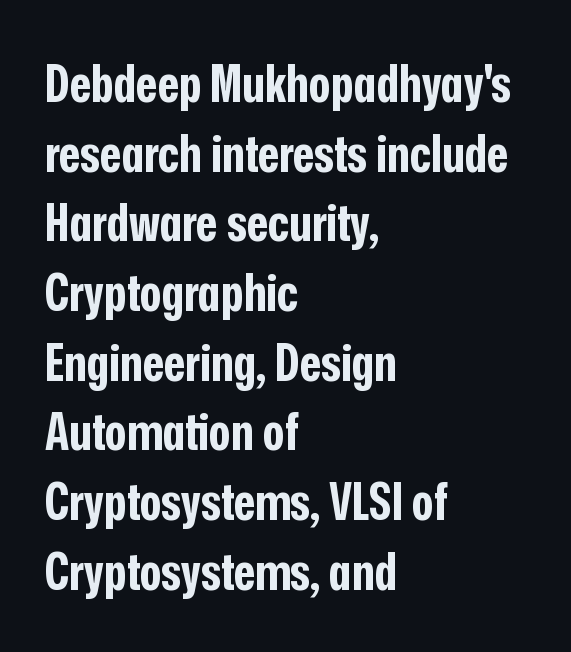
Each word holds together tightly as a unit, with standard inter-letter gaps. Each line starts at the same left margin while the right side varies. This sample has the flowing, uneven cadence of proportional lettering. Pretty heavy lettering here — definitely bold. The glyphs in this specimen are sans serif. The strip under each line holds only bare page.
